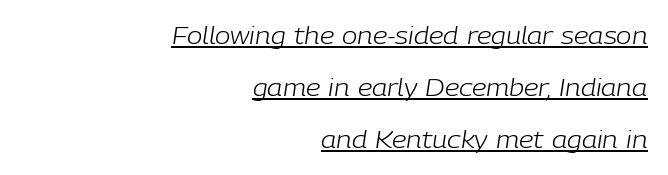
Q: Is the text bold? A: No.
Q: Is the text italic (slanted)? A: Yes, it leans right by about 9 degrees.
Q: Is the text underlined? A: Yes.
Q: How is the paragraph aligned? A: Right-aligned.
Q: Is the spacing between letters normal or unusually wide? A: Normal.
Q: Is the spacing between lines tight, normal or loose? A: Loose.
